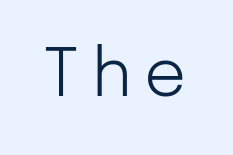
The font family rendered here belongs to the sans-serif group. Descenders hang freely into open space. Looks like regular typesetting: each glyph gets only the width it needs. The specimen reads as upright at a glance. The font sits on the lighter half of the weight spectrum, regular included.
